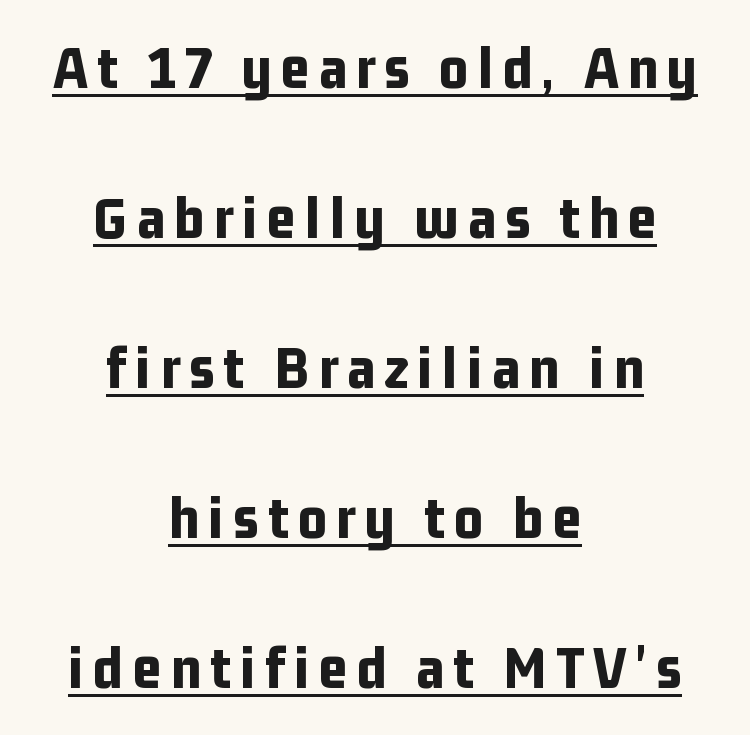
Q: Is the text bold? A: Yes.
Q: Is the text italic (slanted)? A: No, it is upright.
Q: Is the typeface a serif or a sans-serif typeface? A: Sans-serif.
Q: Is the text underlined? A: Yes.
Q: How is the paragraph aligned? A: Centered.
Q: Is the spacing between lines tight, normal or loose? A: Loose.
Q: Width (condensed, normal, or wide)? A: Condensed.
Q: Stroke contrast? A: Low.
Q: x-height? A: Medium.
Q: Monospaced? A: No.
